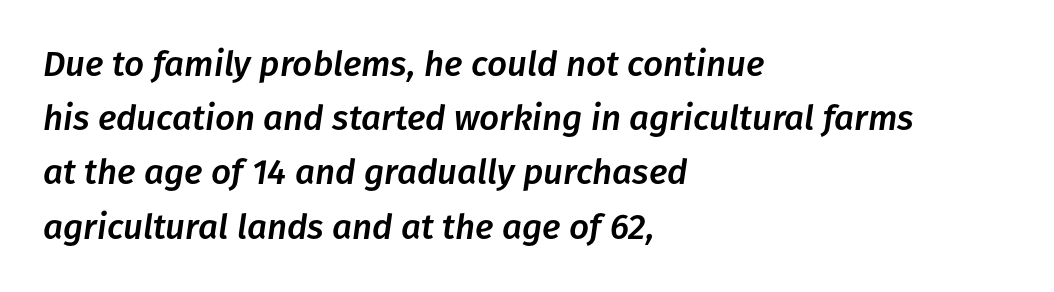
{"italic": "yes", "lean": "right", "slant_degrees": 8, "width": "normal", "stroke_contrast": "low", "x_height": "medium", "monospaced": "no", "underline": "no", "align": "left", "line_spacing": "normal", "line_spacing_ratio": 1.55, "letter_spacing": "normal", "letter_spacing_em": 0.0, "glyph_px": 35}
